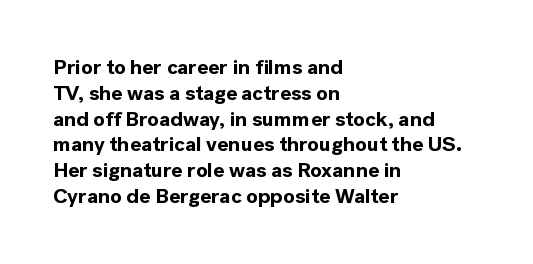
{"italic": "no", "bold": "yes", "underline": "no", "align": "left", "line_spacing_ratio": 1.23, "letter_spacing": "normal", "letter_spacing_em": 0.0, "glyph_px": 21}
